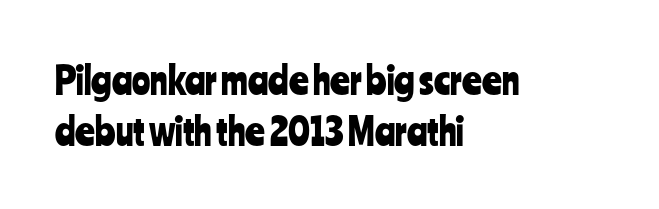
This is roman type, the default non-slanted kind. These lines stack with their left ends in a neat column. The vertical gap from one line to the next is medium. Descender tails drop into unmarked territory. Here the designer chose a conventional face with non-uniform glyph widths.
